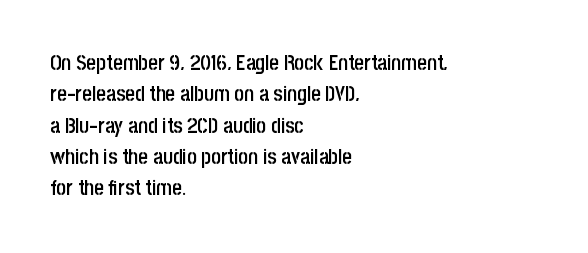
{"italic": "no", "bold": "semi", "underline": "no", "align": "left", "line_spacing": "normal", "line_spacing_ratio": 1.49, "letter_spacing": "normal", "letter_spacing_em": 0.0, "glyph_px": 21}
